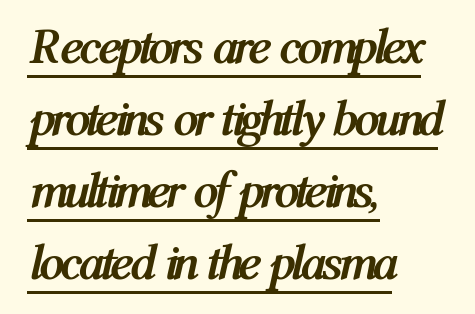
Q: Is the text bold? A: Yes.
Q: Is the text italic (slanted)? A: Yes, it leans right by about 12 degrees.
Q: Is the text underlined? A: Yes.
Q: How is the paragraph aligned? A: Left-aligned.
Q: Is the spacing between letters normal or unusually wide? A: Normal.
Q: Is the spacing between lines tight, normal or loose? A: Normal.
Q: Width (condensed, normal, or wide)? A: Condensed.
Q: Stroke contrast? A: Medium.
Q: x-height? A: Medium.
Q: Monospaced? A: No.
